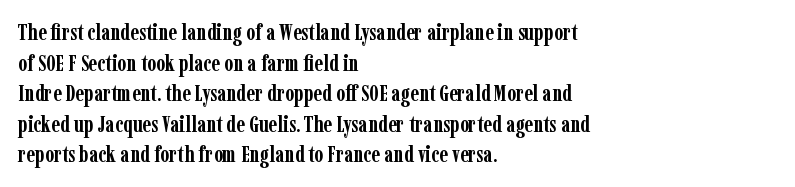
{"italic": "no", "bold": "yes", "underline": "no", "align": "left", "line_spacing": "normal", "line_spacing_ratio": 1.33, "letter_spacing": "normal", "letter_spacing_em": 0.0, "glyph_px": 23}
